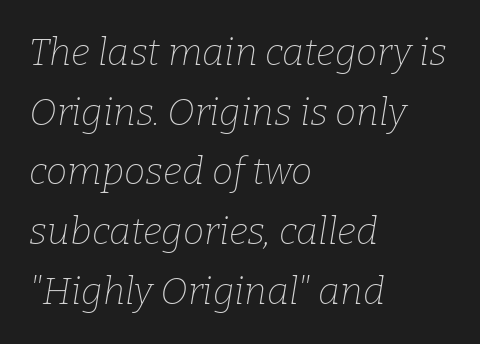
This sample has the flowing, uneven cadence of proportional lettering. The designer left line spacing at the default. The lines are quadded left. Unbolded letterforms with no extra heft. Font category for this specimen: serif. The strip under each line holds only bare page.
